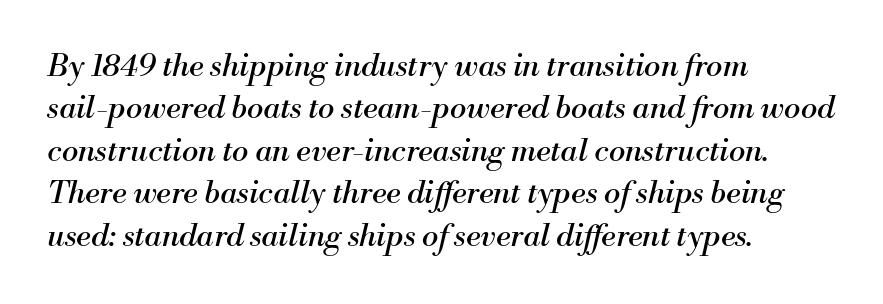
The letterforms sit shoulder to shoulder at normal distance. Summary of vertical rhythm: regular, with standard interline spacing. Heft: none added — not bold. Check where the strokes stop: tiny serifs finish them off. The foot of each line stays bare and open.
